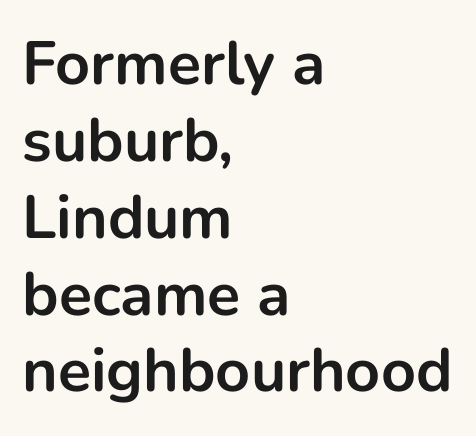
A full-strength bold gives these letters their thick strokes. The letters advance in unequal steps, a hallmark of proportional type. A classic flush-left, rag-right setting is used for this passage. Nothing sits at the stroke ends, so this counts as sans-serif.
